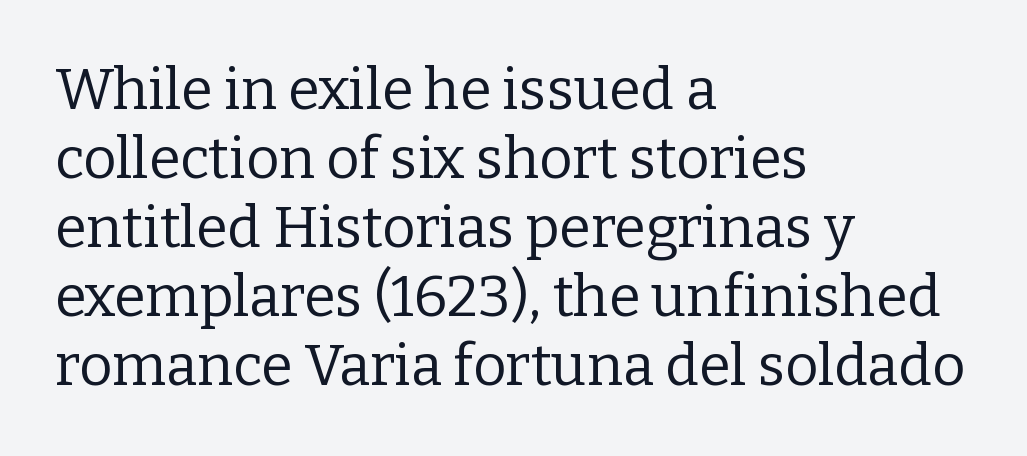
The space beneath each line is pristine and unruled. The rendering keeps characters at their native spacing. Style check: upright. Here the designer chose a conventional face with non-uniform glyph widths. The glyphs in this specimen are seriffed.
